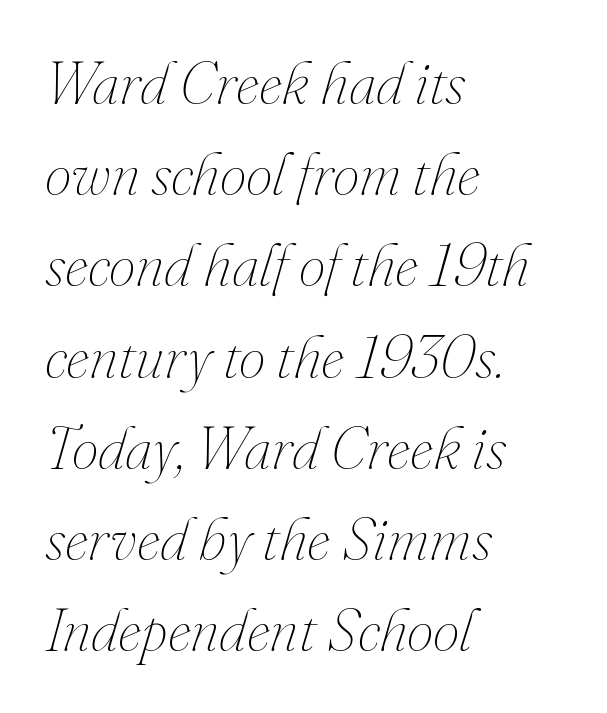
Each letter keeps its own natural width here, so spacing adapts to shape. The passage is arranged the way most books set body copy — flush left. Is the stroke heavy? The answer is a plain regular-or-lighter. The space directly below the letters is spotless. This sample uses an oblique cut, with every glyph tilted off the vertical. In terms of leading, this rendering sits right in the middle.
